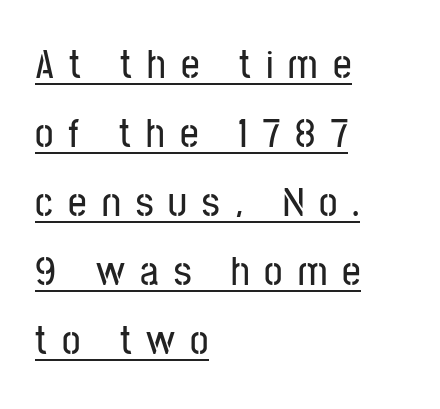
{"serif": "no", "italic": "no", "width": "condensed", "stroke_contrast": "low", "x_height": "medium", "monospaced": "no", "underline": "yes", "align": "left", "line_spacing": "normal", "line_spacing_ratio": 1.68, "letter_spacing": "wide", "letter_spacing_em": 0.37, "glyph_px": 41}
